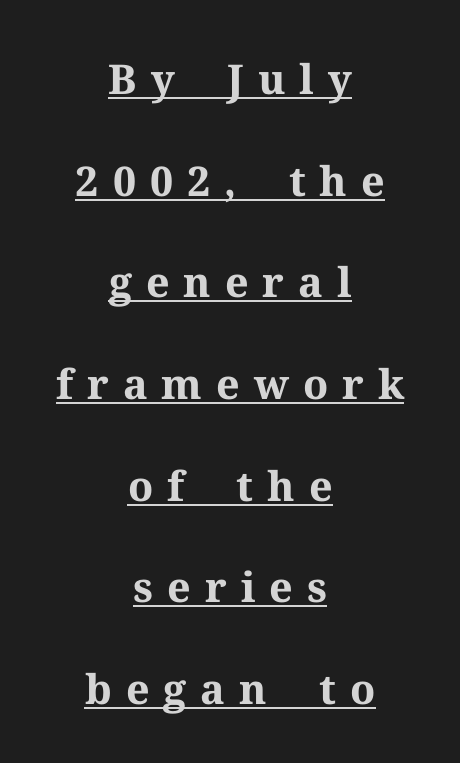
Q: Is the text bold? A: Yes.
Q: Is the text italic (slanted)? A: No, it is upright.
Q: Is the typeface a serif or a sans-serif typeface? A: Serif.
Q: Is the text underlined? A: Yes.
Q: How is the paragraph aligned? A: Centered.
Q: Is the spacing between letters normal or unusually wide? A: Unusually wide.
Q: Is the spacing between lines tight, normal or loose? A: Loose.
Q: Width (condensed, normal, or wide)? A: Normal.
Q: Stroke contrast? A: Medium.
Q: x-height? A: Medium.
Q: Monospaced? A: No.
